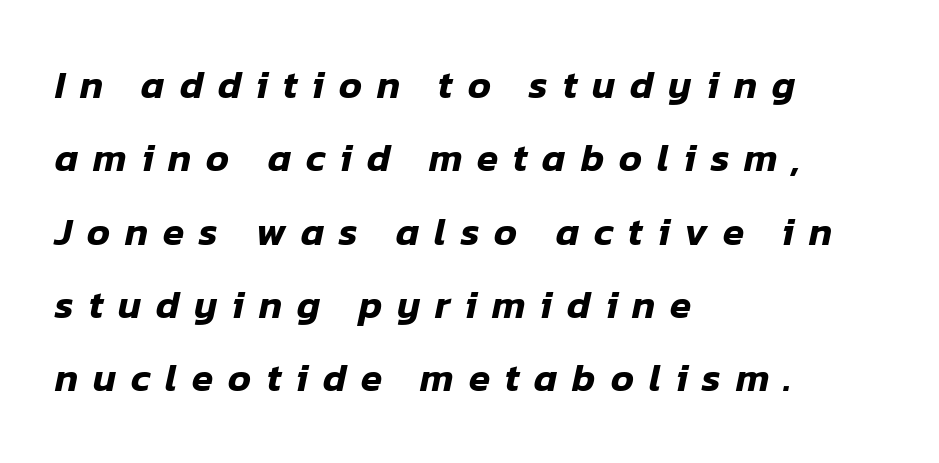
Italic: yes, the glyphs are oblique. The passage shown is typed in a proportional face where columns would drift. This sample uses expanded letter spacing, leaving extra air between glyphs. The space directly below the letters is spotless.
